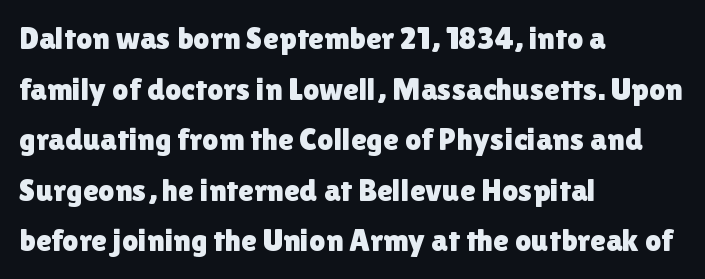
The image shows 32 px sans-serif type, upright; set left-aligned, normal line spacing (1.58x), normal letter spacing, not underlined; a medium x-height.
